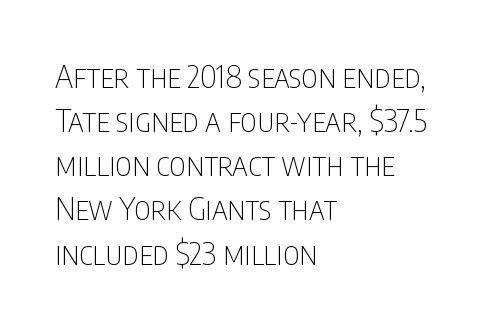
Q: Is the text bold? A: No.
Q: Is the text italic (slanted)? A: No, it is upright.
Q: Is the typeface a serif or a sans-serif typeface? A: Sans-serif.
Q: Is the text underlined? A: No.
Q: How is the paragraph aligned? A: Left-aligned.
Q: Is the spacing between letters normal or unusually wide? A: Normal.
Q: Is the spacing between lines tight, normal or loose? A: Normal.
Q: Width (condensed, normal, or wide)? A: Condensed.
Q: Stroke contrast? A: Low.
Q: x-height? A: Large.
Q: Monospaced? A: No.
